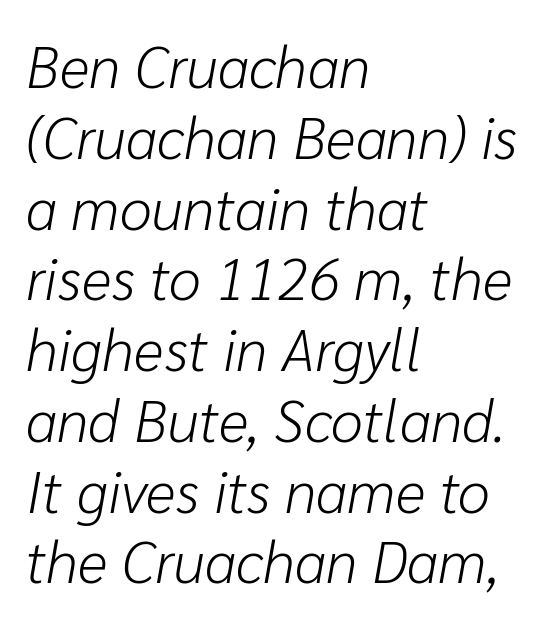
This sample has the flowing, uneven cadence of proportional lettering. Unmarked baselines from the first word to the last. In CSS terms this would be text-align: left. This reads as an unemphasized weight, regular at the heaviest. Nothing unusual about the tracking: characters are spaced as the font intends.
